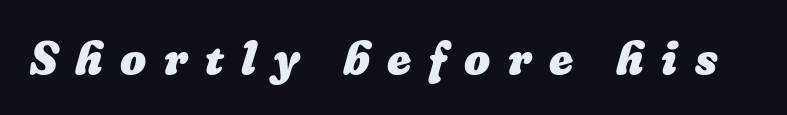
The image shows 46 px heavy type; set unusually wide letter spacing (+0.38 em), not underlined; low stroke contrast and a medium x-height.
